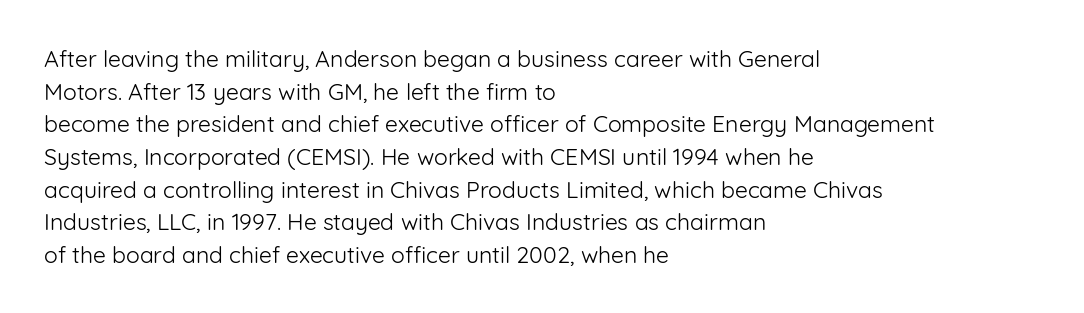
{"italic": "no", "bold": "no", "underline": "no", "align": "left", "line_spacing": "normal", "line_spacing_ratio": 1.42, "letter_spacing": "normal", "letter_spacing_em": 0.0, "glyph_px": 23}
